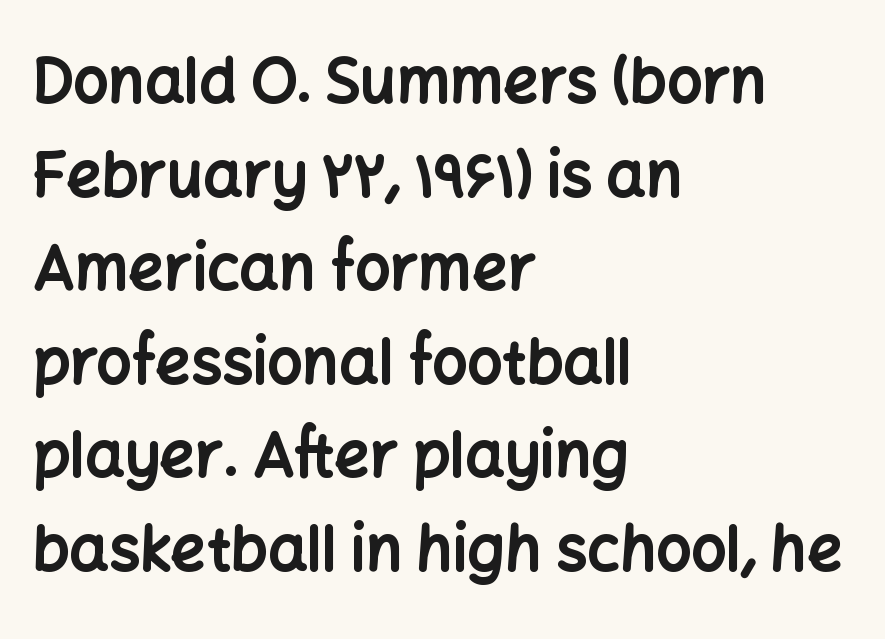
The image shows 62 px bold sans-serif type, upright; set left-aligned, normal line spacing (1.51x), normal letter spacing, not underlined; low stroke contrast and a medium x-height.
